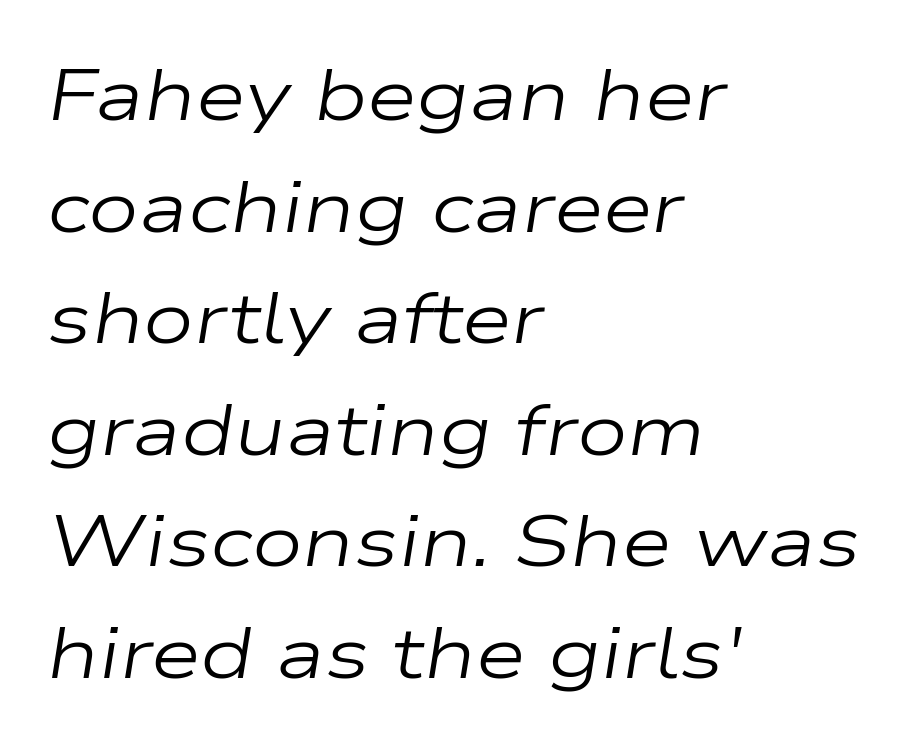
Horizontal alignment here is leftward, the default for most running prose. Caption: standard tracking, unaltered. Whoever set this chose a conventional vertical rhythm. The font's italic variant was chosen for this text. Think of a printed novel: that variable character pitch is what you see here. Heaviness? Minimal to ordinary, like unemphasized prose.
